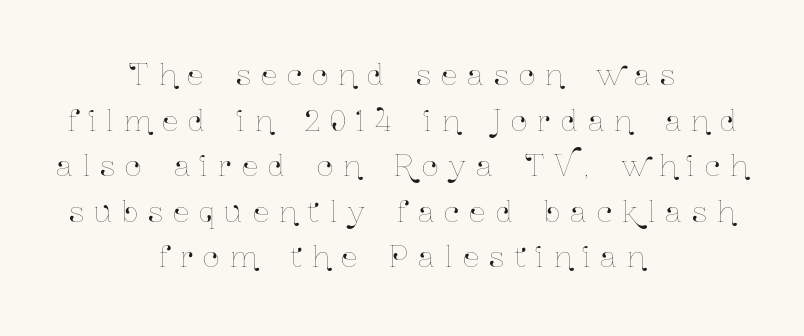
The image shows 29 px condensed type, upright; set centered, normal line spacing (1.57x), unusually wide letter spacing (+0.36 em), not underlined; low stroke contrast and a medium x-height.
